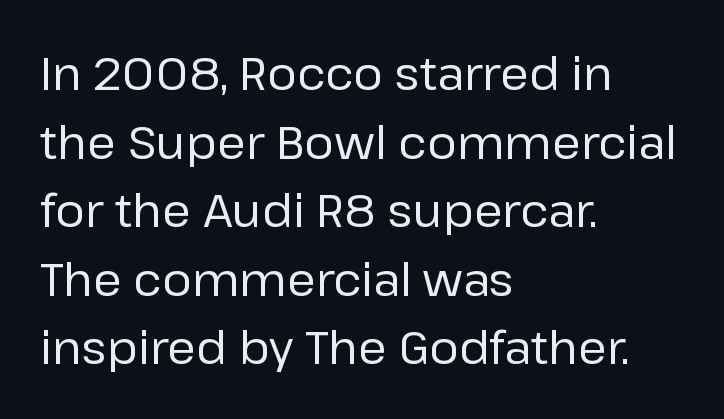
The image shows 46 px regular-weight sans-serif type, upright; set left-aligned, normal line spacing (1.49x), normal letter spacing, not underlined; low stroke contrast and a medium x-height.
